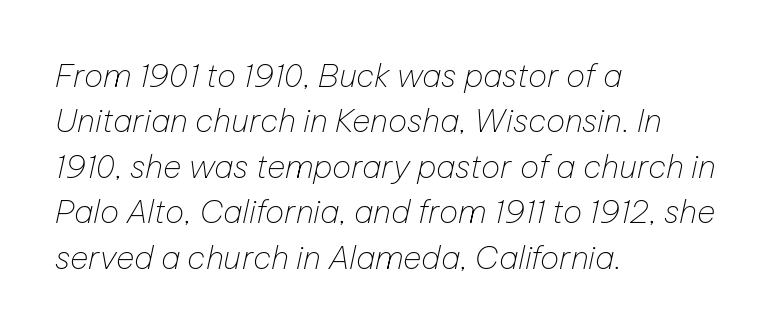
The image shows 32 px thin type, italic (leaning right); set left-aligned, normal line spacing (1.42x), normal letter spacing, not underlined; low stroke contrast and a medium x-height.
